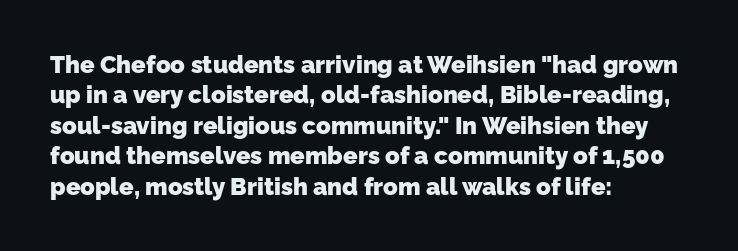
{"bold": "yes", "underline": "no", "align": "left", "line_spacing": "normal", "line_spacing_ratio": 1.27, "letter_spacing": "normal", "letter_spacing_em": 0.0, "glyph_px": 24}
